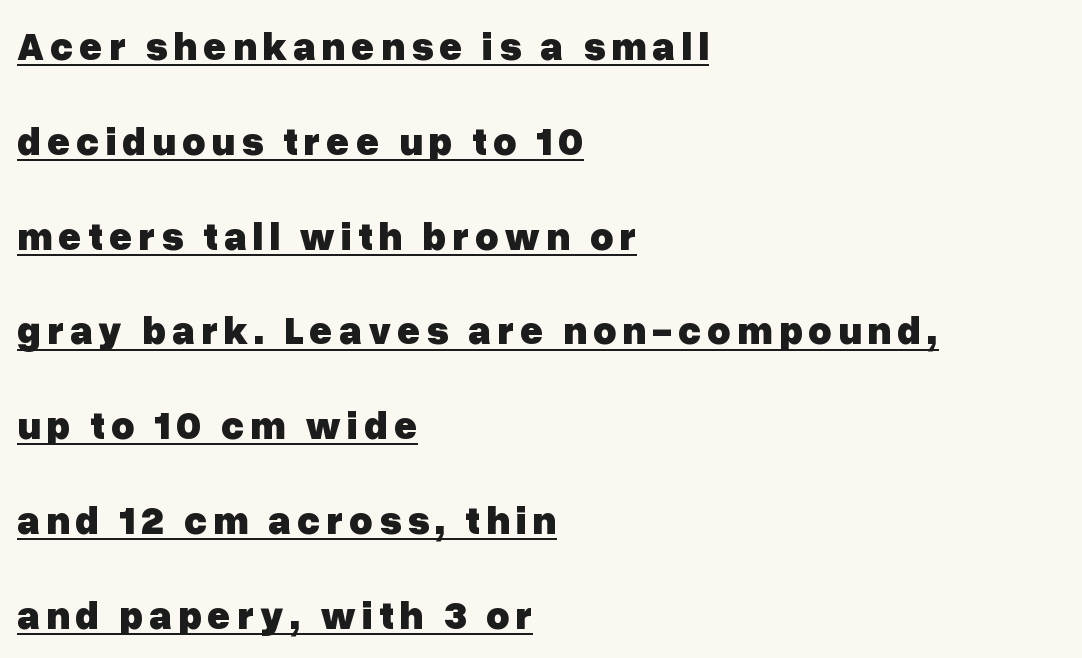
The image shows 40 px heavy sans-serif type, upright; set left-aligned, loose line spacing (2.37x), underlined; low stroke contrast and a medium x-height.
